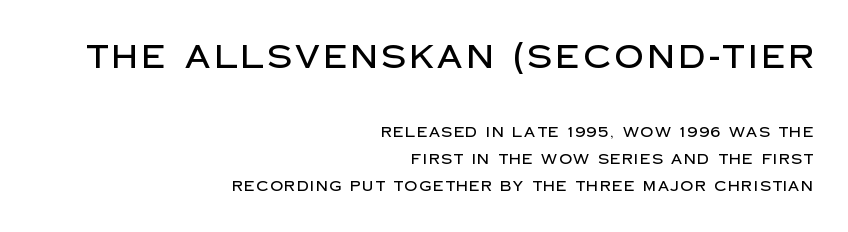
The rag falls on the left side of this text block. This block would shrink considerably if given ordinary leading; it's expanded now. Of the two passages, the one on top uses the larger point size. The specimen omits any rule beneath the text block's lines. The rendering uses natural spacing where letterforms have individual widths. Look at the bottom of the vertical strokes: they stop flat, with no serifs.
